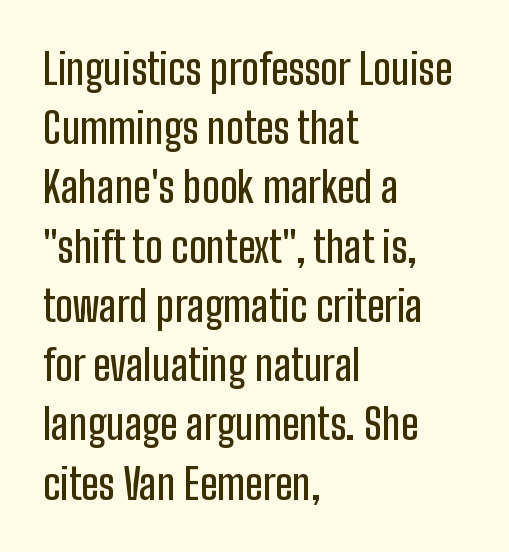
The image shows 42 px condensed sans-serif type, upright; set left-aligned, normal line spacing (1.41x), normal letter spacing, not underlined; low stroke contrast and a medium x-height.
